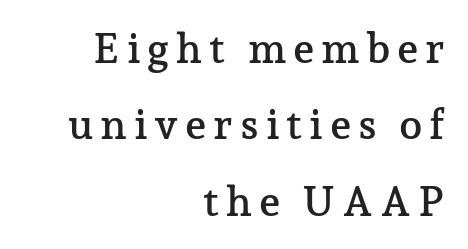
The text block is weighted toward the right margin, trailing off unevenly leftward. The strip under each line holds only bare page. The letters carry serifs — small finishing strokes at the ends of their stems. Italic: no, the glyphs are upright roman. The face used here is proportionally spaced, like ordinary book or web type.
